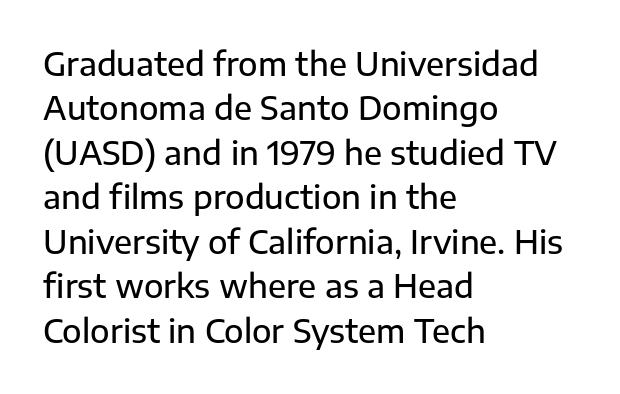
{"serif": "no", "italic": "no", "width": "normal", "stroke_contrast": "low", "x_height": "medium", "monospaced": "no", "underline": "no", "align": "left", "line_spacing": "normal", "line_spacing_ratio": 1.39, "letter_spacing": "normal", "letter_spacing_em": 0.0, "glyph_px": 32}
